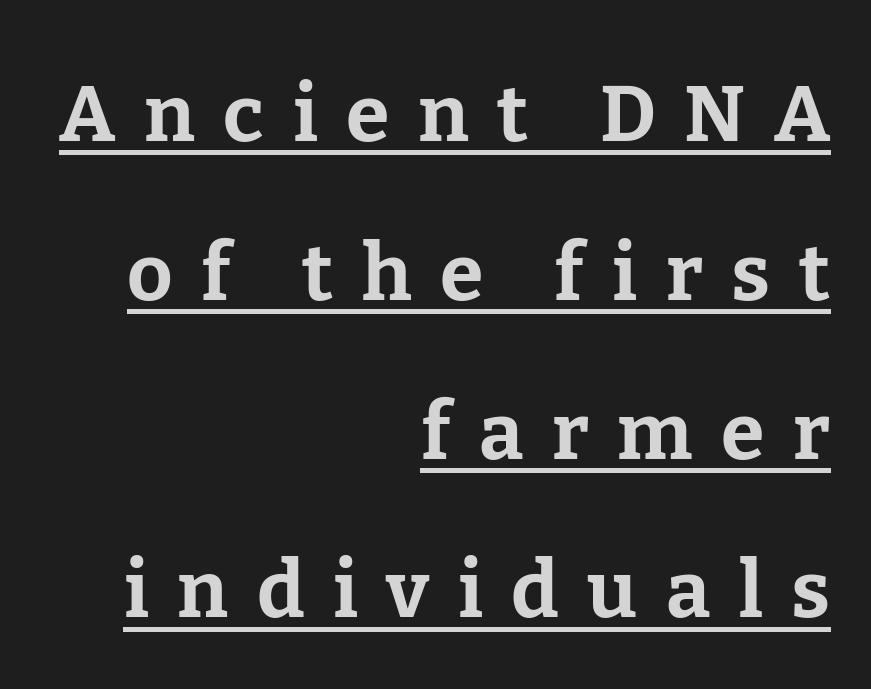
The image shows 79 px bold serif type, upright; set right-aligned, loose line spacing (2.01x), unusually wide letter spacing (+0.36 em), underlined; low stroke contrast and a medium x-height.
